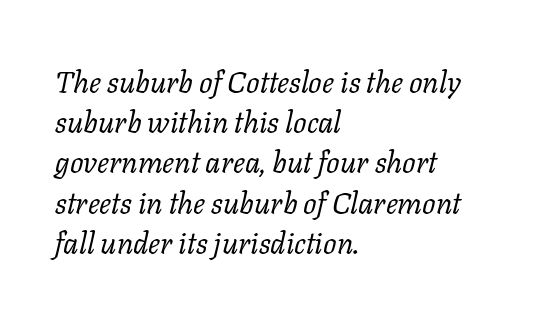
These lines were composed using italics. Looks like regular typesetting: each glyph gets only the width it needs. Stems and bowls with no extra thickness — not bold. Compared with a centered layout, this one pins lines to the left instead. Leading: standard.
